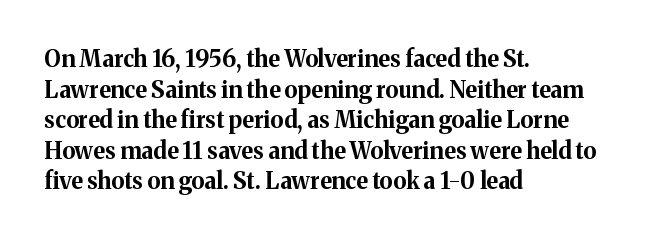
{"italic": "no", "bold": "yes", "underline": "no", "align": "left", "line_spacing": "normal", "line_spacing_ratio": 1.33, "letter_spacing": "normal", "letter_spacing_em": 0.0, "glyph_px": 23}
